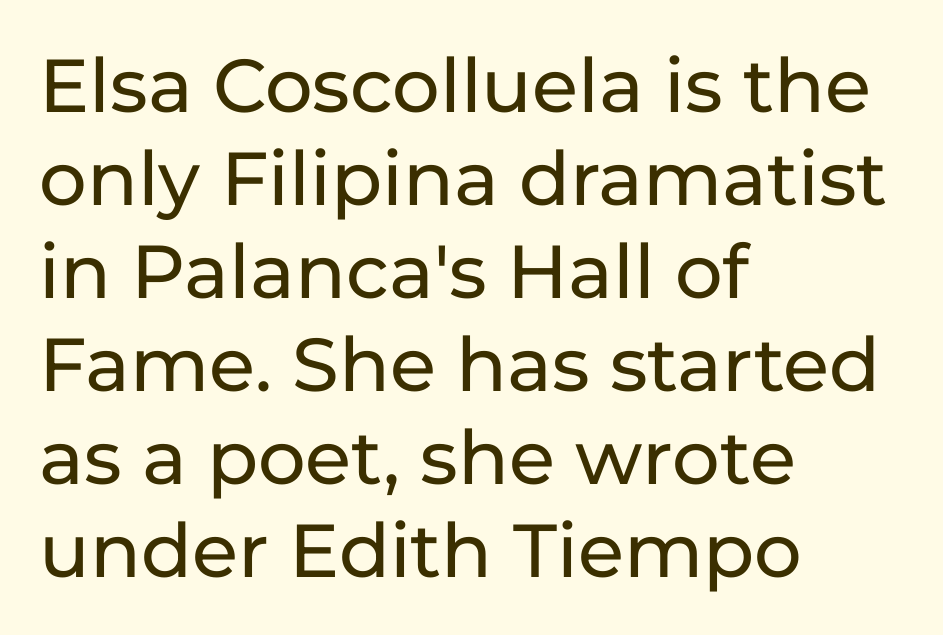
The horizontal fit of the characters is conventional and even. The rendering uses natural spacing where letterforms have individual widths. Unmarked baselines from the first word to the last. Grotesque or geometric, the face here clearly has no serifs.
